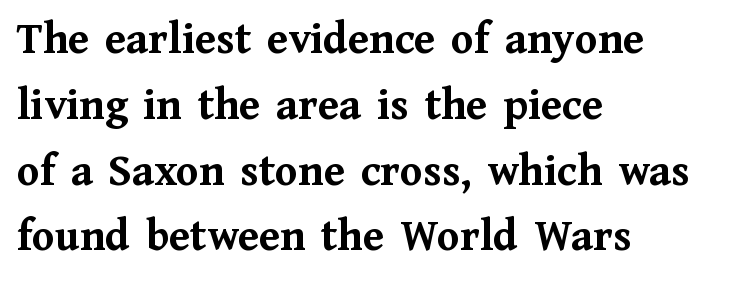
The image shows 46 px semibold serif type, upright; set left-aligned, normal line spacing (1.43x), normal letter spacing, not underlined; medium stroke contrast and a medium x-height.
